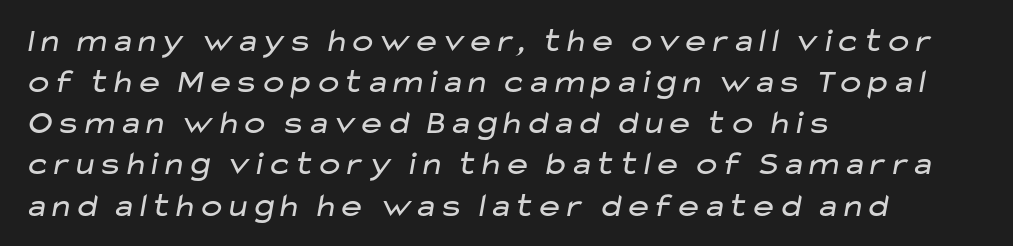
The horizontal fit of the characters is conventional and even. The weight tops out at a normal text grade. A sans-serif font was chosen for this passage. The lines in this sample share a left origin and differ only in where they stop.
